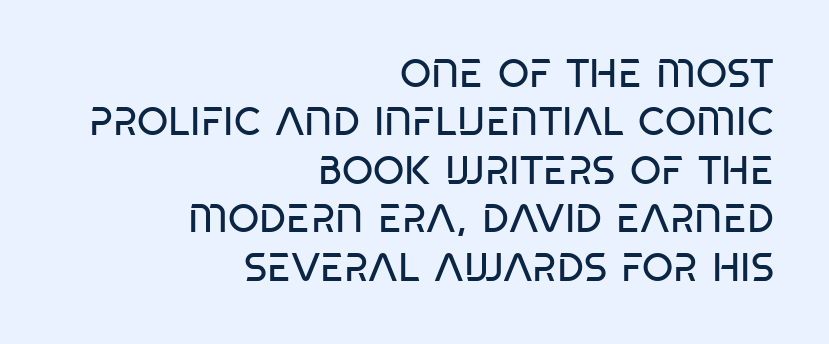
Classification — sans serif. Unlike italic type, these characters show no tilt at all. Has an underline been added? It has not. The font sits on the lighter half of the weight spectrum, regular included. A typesetter would call this proportional, since set widths differ per character. A student would call this right alignment; a typographer would say flush right, rag left.
